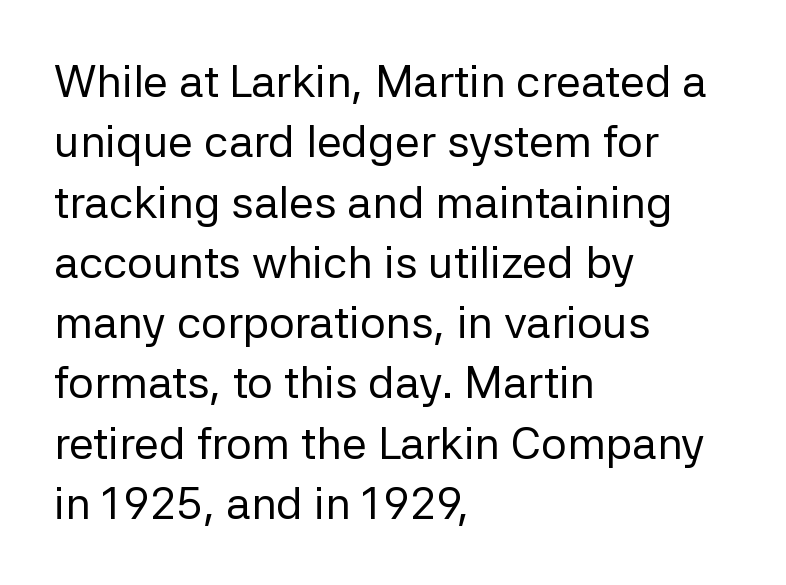
{"serif": "no", "italic": "no", "bold": "no", "weight": "regular", "width": "normal", "stroke_contrast": "low", "x_height": "medium", "monospaced": "no", "underline": "no", "align": "left", "line_spacing": "normal", "line_spacing_ratio": 1.34, "letter_spacing": "normal", "letter_spacing_em": 0.0, "glyph_px": 45}
